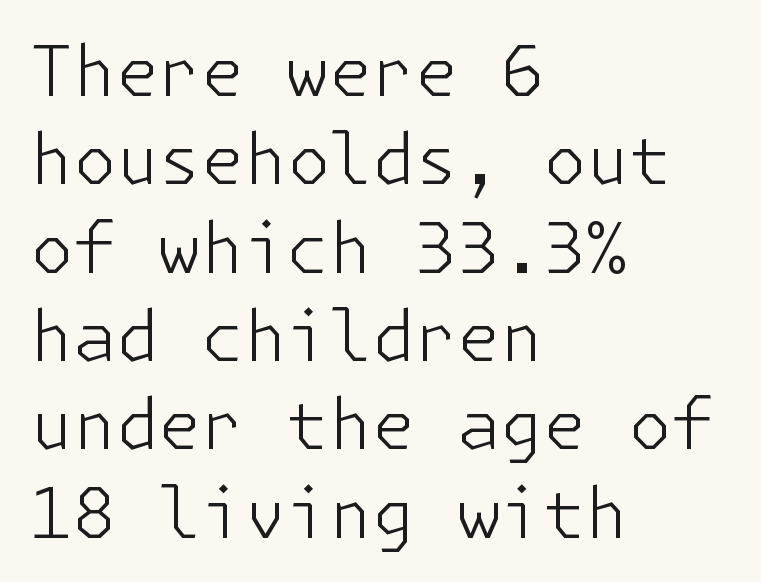
The typography opts for an upright posture over an oblique one. The ragged edge is on the right, which tells us the setting is flush left. Quick note: interline space is typical. Only glyphs here, with clear space below each row. No extra tracking has been applied to these lines.
